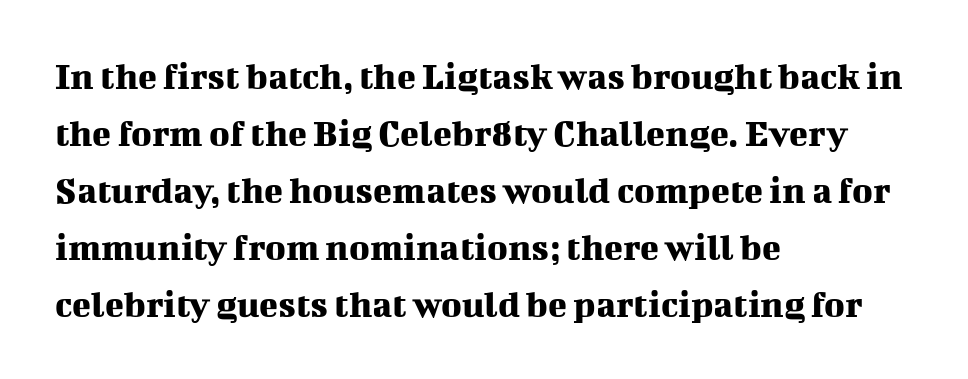
The image shows 39 px serif type, upright; set left-aligned, normal line spacing (1.46x), normal letter spacing, not underlined; medium stroke contrast and a medium x-height.
